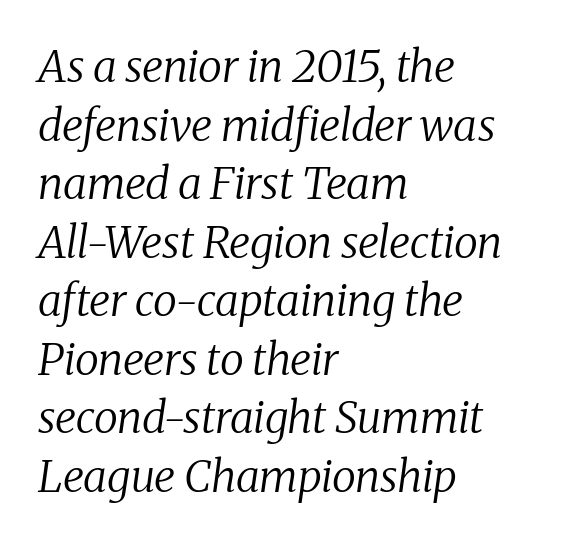
The image shows 44 px regular-weight serif type, italic (leaning right); set left-aligned, normal line spacing (1.33x), normal letter spacing, not underlined; medium stroke contrast and a medium x-height.
